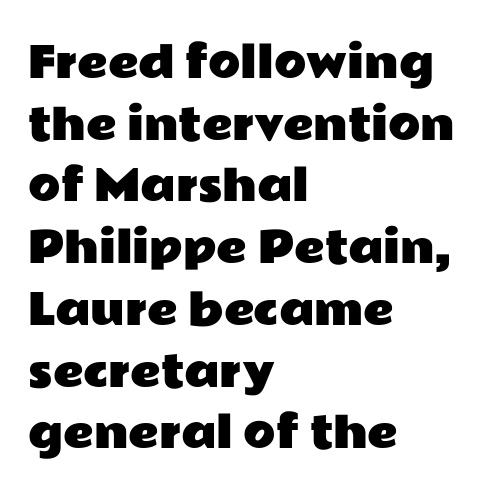
Q: Is the text italic (slanted)? A: No, it is upright.
Q: Is the typeface a serif or a sans-serif typeface? A: Sans-serif.
Q: Is the text underlined? A: No.
Q: How is the paragraph aligned? A: Left-aligned.
Q: Is the spacing between letters normal or unusually wide? A: Normal.
Q: Is the spacing between lines tight, normal or loose? A: Normal.
Q: Width (condensed, normal, or wide)? A: Wide.
Q: Stroke contrast? A: Low.
Q: x-height? A: Medium.
Q: Monospaced? A: No.
